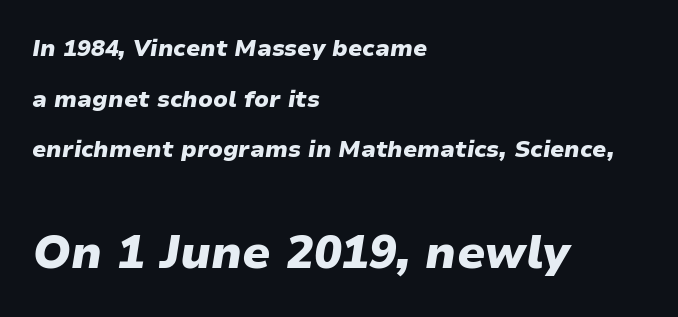
The image shows 46 px heavy type, italic (leaning right); set left-aligned, loose line spacing (2.2x), normal letter spacing, not underlined; the second (bottom) block is 2.0x larger; low stroke contrast and a medium x-height.
